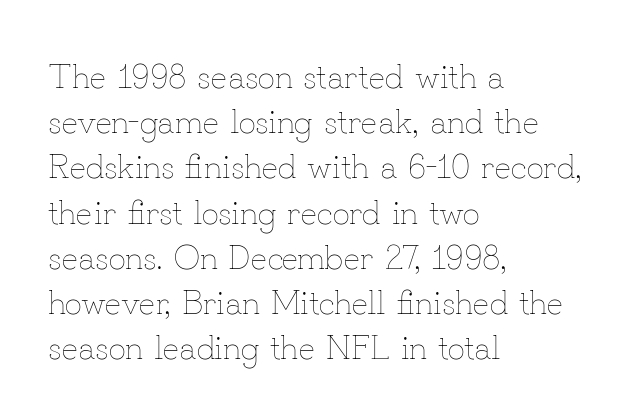
Q: Is the text bold? A: No.
Q: Is the text italic (slanted)? A: No, it is upright.
Q: Is the text underlined? A: No.
Q: How is the paragraph aligned? A: Left-aligned.
Q: Is the spacing between letters normal or unusually wide? A: Normal.
Q: Is the spacing between lines tight, normal or loose? A: Normal.
Q: Width (condensed, normal, or wide)? A: Normal.
Q: Stroke contrast? A: Low.
Q: x-height? A: Small.
Q: Monospaced? A: No.
